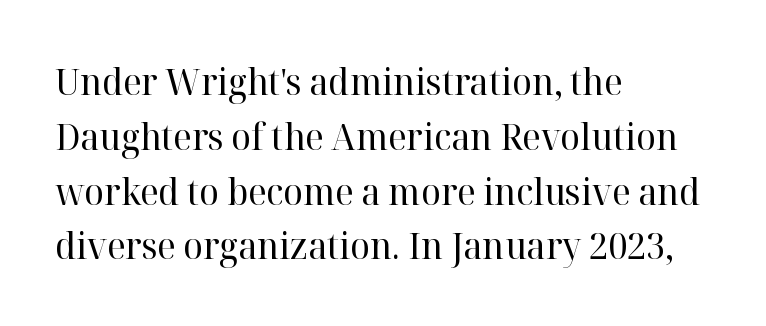
You can tell it's not italic because the verticals are truly vertical. Nobody drew a line under any word here. Note the varied advance widths — an 'i' is clearly narrower than an 'm'. Vertical stems look standard width or narrower in stroke. The typeface chosen for these lines features serifs.
